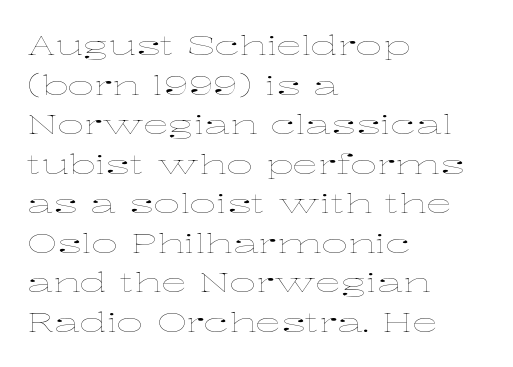
The image shows 26 px text type, upright; set left-aligned, normal line spacing (1.52x), normal letter spacing, not underlined.
